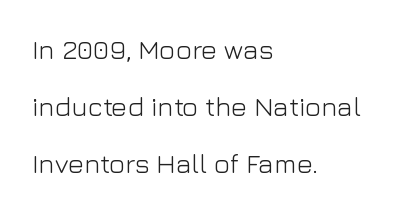
{"italic": "no", "bold": "no", "underline": "no", "align": "left", "line_spacing": "loose", "line_spacing_ratio": 2.12, "letter_spacing": "normal", "letter_spacing_em": 0.0, "glyph_px": 27}
